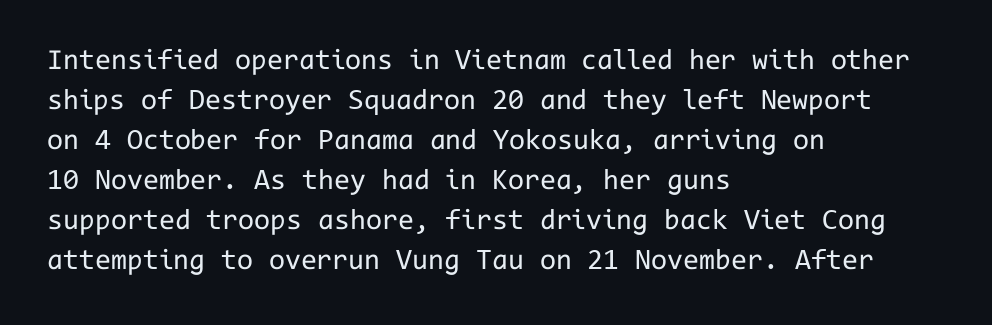
{"serif": "no", "italic": "no", "bold": "no", "weight": "regular", "width": "normal", "stroke_contrast": "low", "x_height": "medium", "monospaced": "yes", "underline": "no", "align": "left", "line_spacing": "normal", "line_spacing_ratio": 1.38, "letter_spacing": "normal", "letter_spacing_em": 0.0, "glyph_px": 29}
